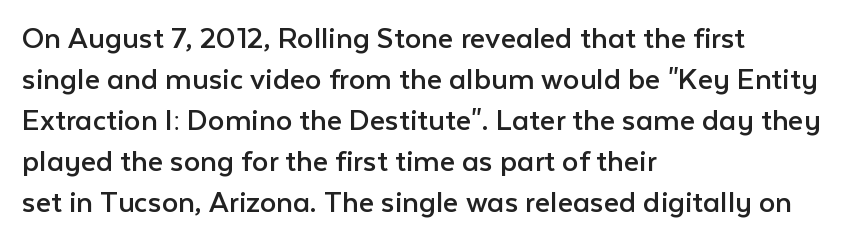
{"serif": "no", "italic": "no", "bold": "no", "weight": "regular", "width": "normal", "stroke_contrast": "low", "x_height": "medium", "monospaced": "no", "underline": "no", "align": "left", "line_spacing_ratio": 1.24, "letter_spacing": "normal", "letter_spacing_em": 0.0, "glyph_px": 33}
